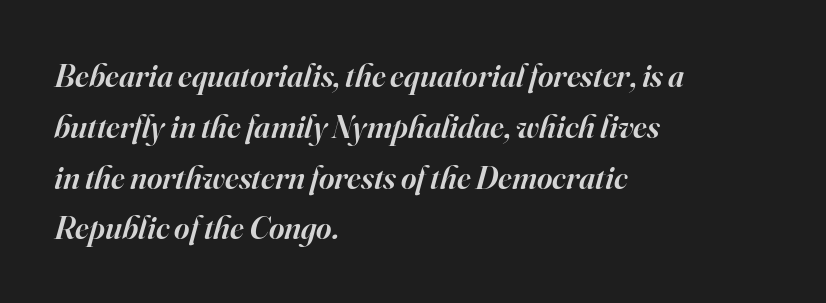
Q: Is the text bold? A: Semi-bold.
Q: Is the text italic (slanted)? A: Yes, it leans right by about 16 degrees.
Q: Is the typeface a serif or a sans-serif typeface? A: Serif.
Q: Is the text underlined? A: No.
Q: How is the paragraph aligned? A: Left-aligned.
Q: Is the spacing between letters normal or unusually wide? A: Normal.
Q: Is the spacing between lines tight, normal or loose? A: Normal.
Q: Width (condensed, normal, or wide)? A: Normal.
Q: Stroke contrast? A: High.
Q: x-height? A: Small.
Q: Monospaced? A: No.
